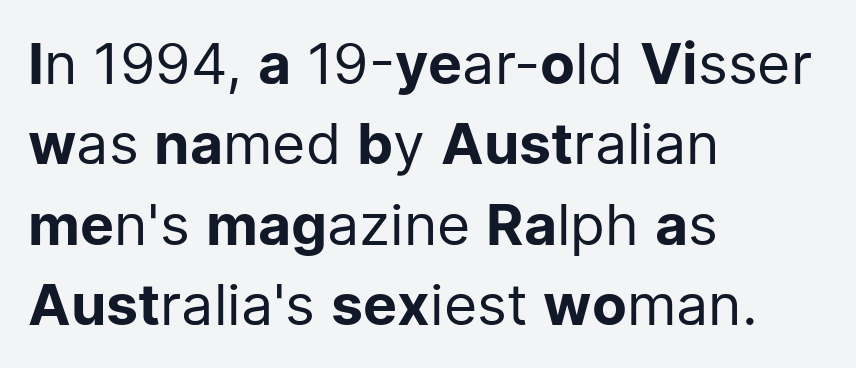
{"serif": "no", "italic": "no", "bold": "no", "weight": "regular", "width": "normal", "stroke_contrast": "low", "x_height": "medium", "monospaced": "no", "underline": "no", "align": "left", "line_spacing": "normal", "line_spacing_ratio": 1.41, "letter_spacing": "normal", "letter_spacing_em": 0.0, "glyph_px": 57}
